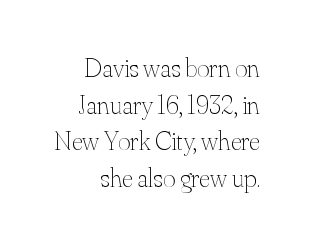
{"italic": "no", "bold": "no", "underline": "no", "align": "right", "line_spacing": "normal", "line_spacing_ratio": 1.36, "letter_spacing": "normal", "letter_spacing_em": 0.0, "glyph_px": 27}
